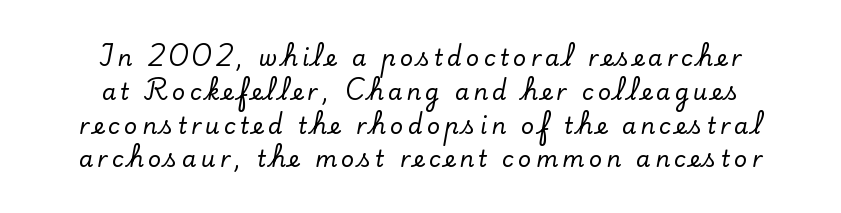
{"underline": "no", "align": "center", "line_spacing": "normal", "line_spacing_ratio": 1.47, "glyph_px": 23}
